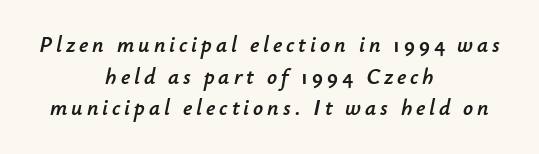
The image shows 22 px text type, italic (leaning right); set centered, normal line spacing (1.44x), not underlined.
